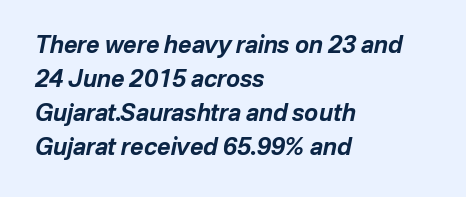
A full-strength bold gives these letters their thick strokes. The designer left line spacing at the default. Decoration check: the copy has no underline. The lines are quadded left. You can tell it's italic because the verticals aren't actually vertical.
